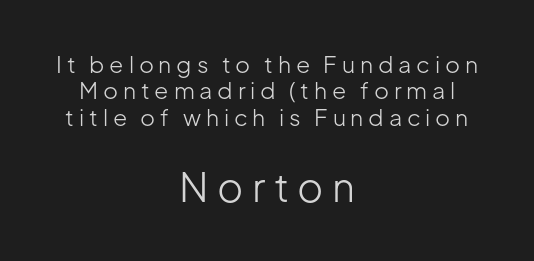
{"serif": "no", "italic": "no", "bold": "no", "weight": "light", "width": "normal", "stroke_contrast": "low", "x_height": "medium", "monospaced": "no", "underline": "no", "align": "center", "line_spacing": "tight", "line_spacing_ratio": 1.15, "letter_spacing": "wide", "letter_spacing_em": 0.21, "larger_block": "second", "size_ratio": 1.74, "glyph_px": 40}
